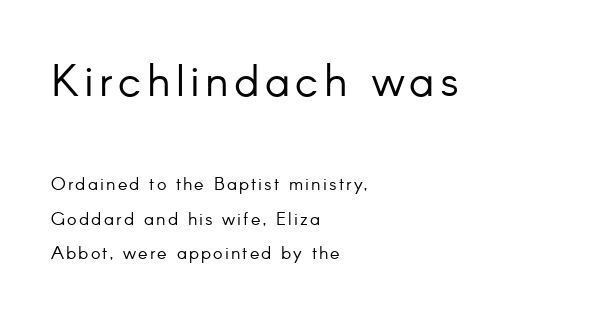
{"serif": "no", "italic": "no", "bold": "no", "weight": "light", "width": "normal", "stroke_contrast": "low", "x_height": "small", "monospaced": "no", "underline": "no", "align": "left", "line_spacing": "loose", "line_spacing_ratio": 1.9, "larger_block": "first", "size_ratio": 2.5, "glyph_px": 45}
